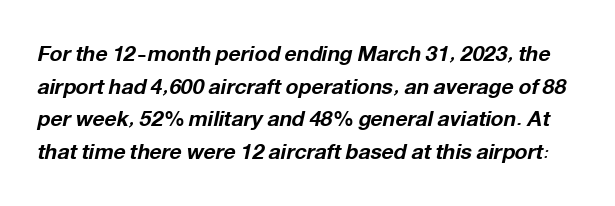
The image shows 21 px bold type, italic (leaning right); set normal line spacing (1.55x), normal letter spacing, not underlined.
